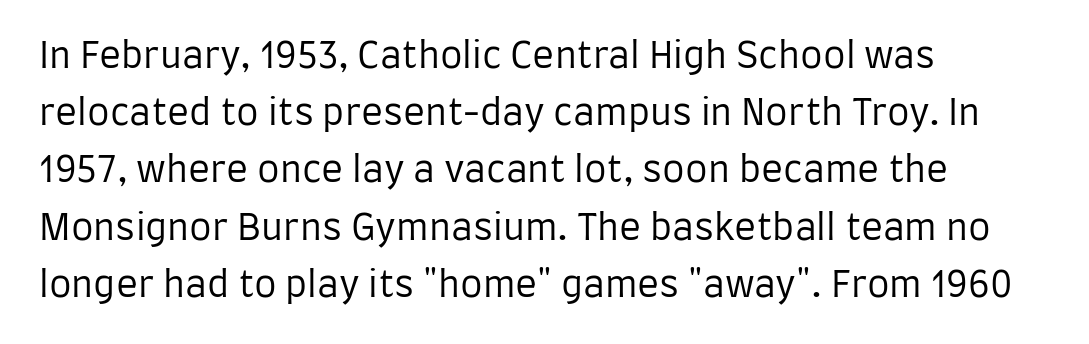
{"serif": "no", "italic": "no", "bold": "no", "weight": "regular", "width": "condensed", "stroke_contrast": "low", "x_height": "large", "monospaced": "no", "underline": "no", "align": "left", "line_spacing": "normal", "line_spacing_ratio": 1.59, "letter_spacing": "normal", "letter_spacing_em": 0.0, "glyph_px": 36}
